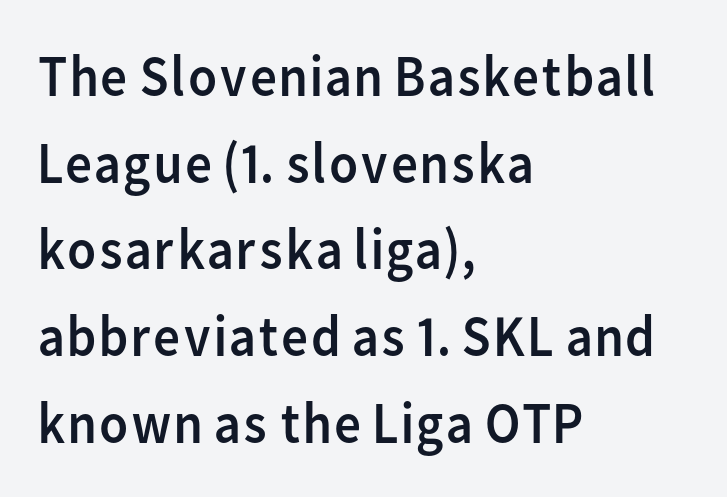
{"serif": "no", "italic": "no", "bold": "no", "weight": "regular", "width": "normal", "stroke_contrast": "low", "x_height": "medium", "monospaced": "no", "underline": "no", "align": "left", "line_spacing": "normal", "line_spacing_ratio": 1.47, "letter_spacing": "normal", "letter_spacing_em": 0.0, "glyph_px": 59}
